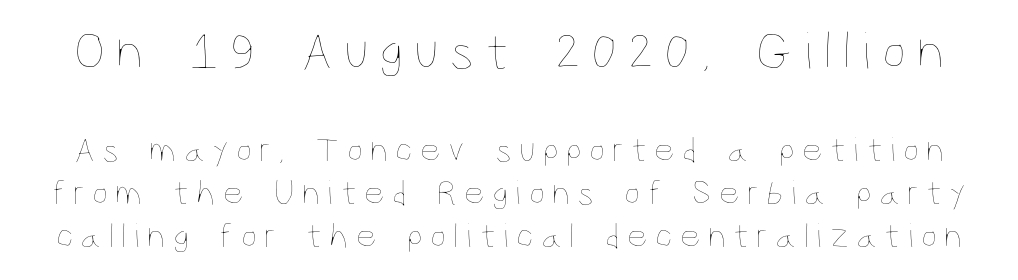
Here the designer chose a conventional face with non-uniform glyph widths. Words appear elongated and porous because spacing is wide. No chunkiness to these letters — they're not bold. In this sample the first text group is rendered at the bigger scale. No italicization has been applied; the sample stays upright.
